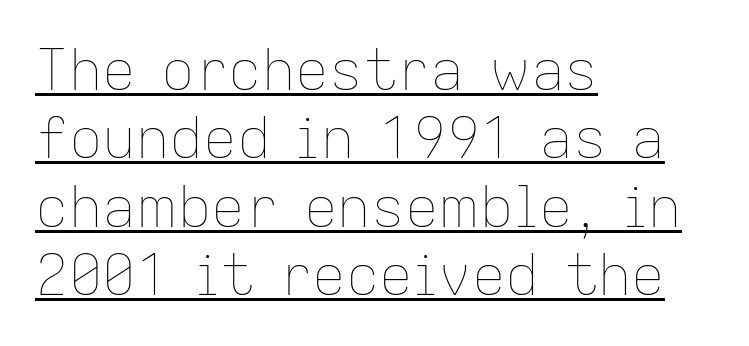
The image shows 56 px thin type, upright; set left-aligned, line spacing 1.22x, normal letter spacing, underlined; low stroke contrast and a medium x-height.
